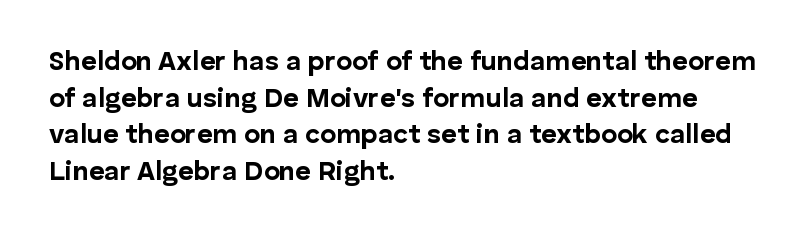
The image shows 27 px bold type, upright; set left-aligned, normal line spacing (1.36x), normal letter spacing, not underlined.
